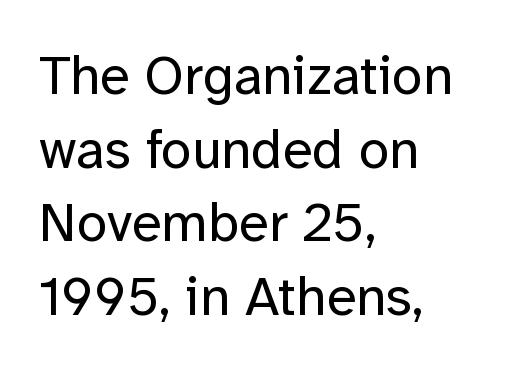
Quick note: interline space is typical. Character widths vary here, with narrow letters taking less room than wide ones. Decoration check: the copy has no underline. These lines stack with their left ends in a neat column. Serif or sans? Sans — the stroke terminals are bare. The letters look calm and open, with moderate or lighter stems.
